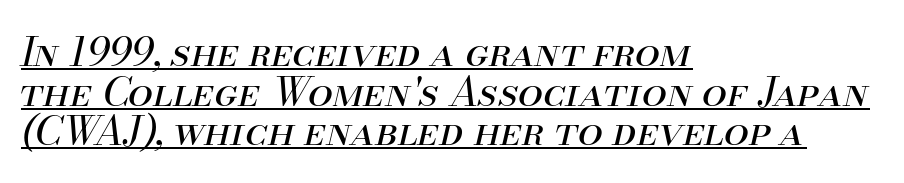
Does extra space separate the letters? No, they use regular spacing. The designer dialed line spacing down below the default. A typesetter would call this proportional, since set widths differ per character. The lines are quadded left.
